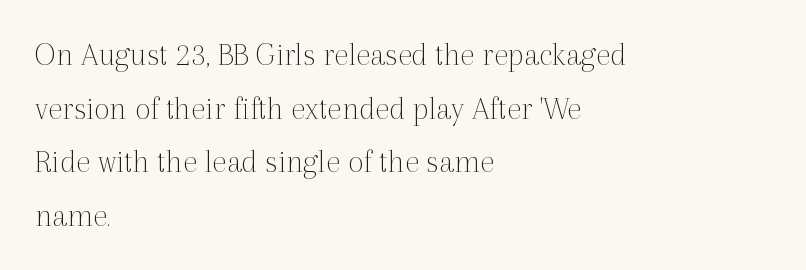
Q: Is the text bold? A: No.
Q: Is the text italic (slanted)? A: No, it is upright.
Q: Is the typeface a serif or a sans-serif typeface? A: Serif.
Q: Is the text underlined? A: No.
Q: How is the paragraph aligned? A: Left-aligned.
Q: Is the spacing between letters normal or unusually wide? A: Normal.
Q: Is the spacing between lines tight, normal or loose? A: Normal.
Q: Width (condensed, normal, or wide)? A: Normal.
Q: x-height? A: Medium.
Q: Monospaced? A: No.
